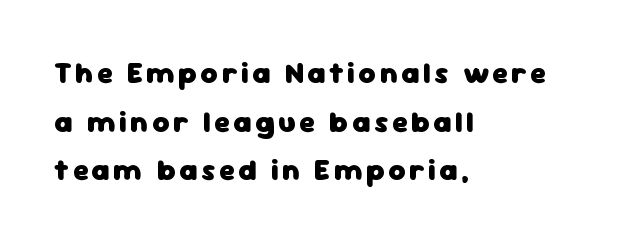
The image shows 29 px heavy sans-serif type, upright; set left-aligned, normal line spacing (1.68x), not underlined; low stroke contrast and a medium x-height.
